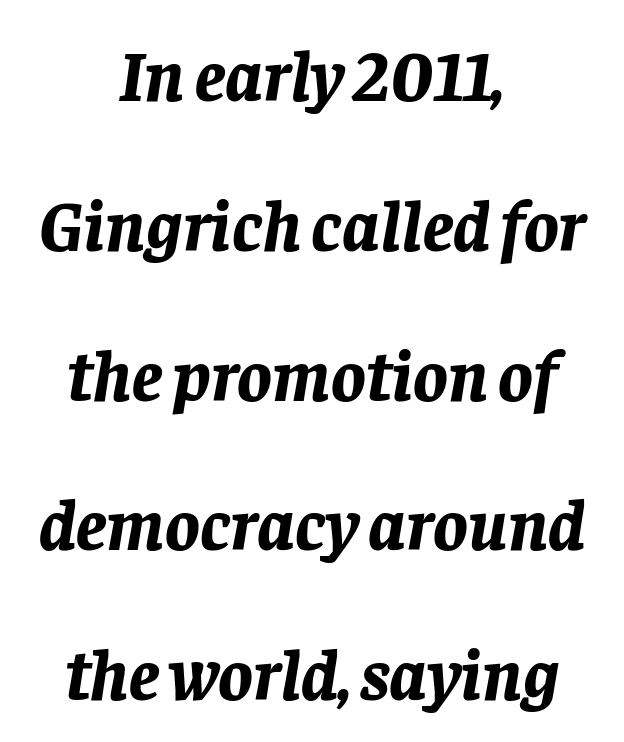
{"italic": "yes", "lean": "right", "slant_degrees": 8, "bold": "yes", "weight": "bold", "width": "normal", "stroke_contrast": "low", "x_height": "large", "monospaced": "no", "underline": "no", "align": "center", "line_spacing": "loose", "line_spacing_ratio": 2.08, "letter_spacing": "normal", "letter_spacing_em": 0.0, "glyph_px": 72}
